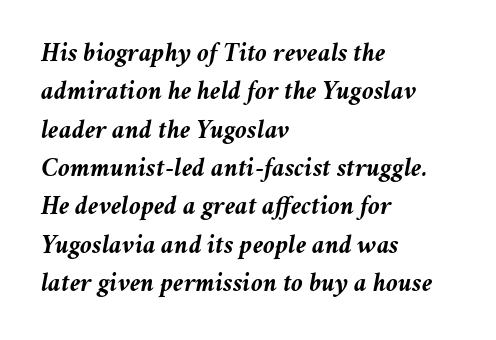
Observe the lean: these are italic letterforms. Students, note that the glyphs here touch the page at normal intervals. These words are printed bold, with thick strokes throughout. Casual observation: everything's shoved over to the left. A clean baseline with only descenders dipping below it.
